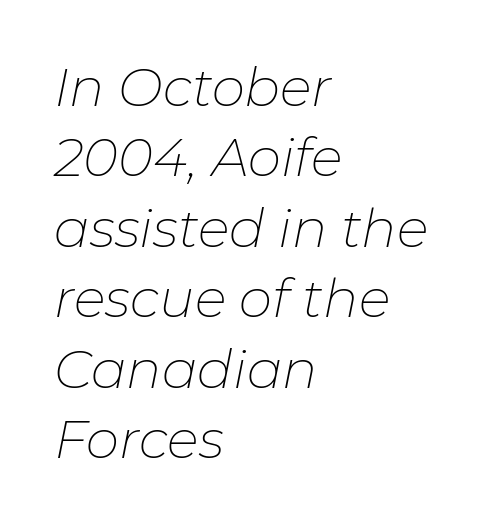
The image shows 53 px thin type, italic (leaning right); set left-aligned, normal line spacing (1.33x), normal letter spacing, not underlined; low stroke contrast and a medium x-height.
